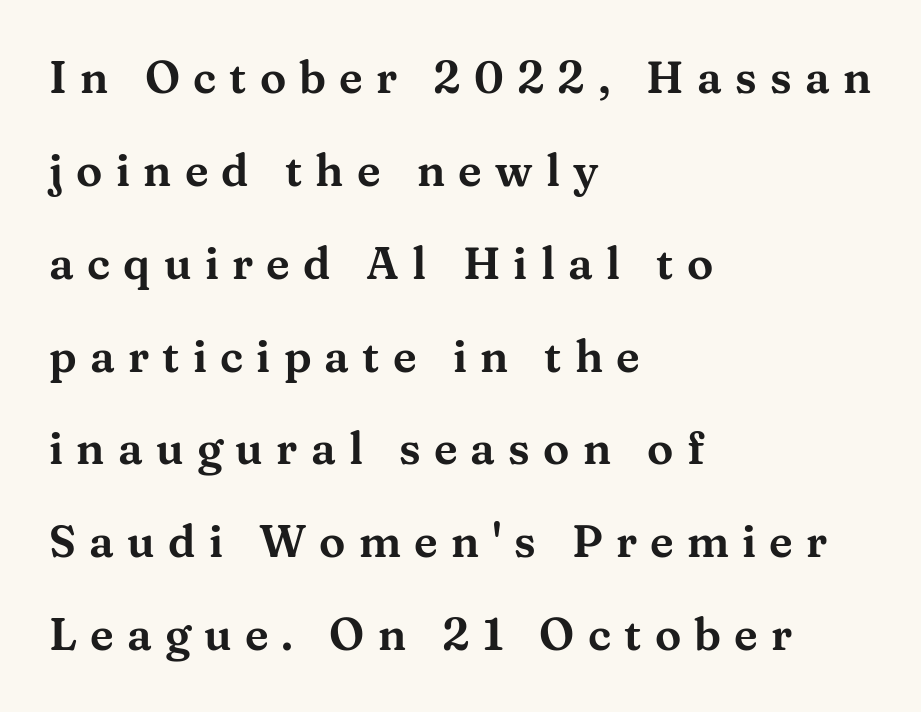
The image shows 44 px wide serif type, upright; set left-aligned, loose line spacing (2.11x), unusually wide letter spacing (+0.3 em), not underlined; medium stroke contrast and a medium x-height.
